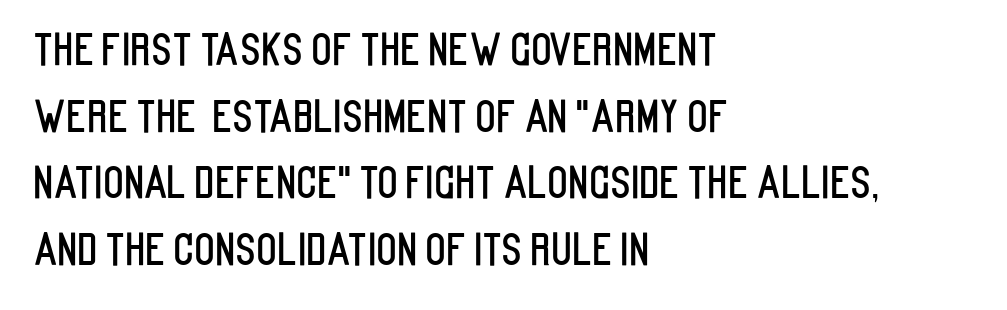
{"serif": "no", "italic": "no", "width": "condensed", "stroke_contrast": "low", "x_height": "large", "monospaced": "no", "underline": "no", "align": "left", "line_spacing": "normal", "line_spacing_ratio": 1.55, "letter_spacing": "normal", "letter_spacing_em": 0.0, "glyph_px": 43}
